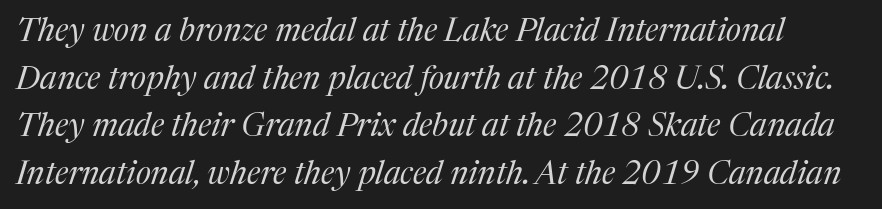
Q: Is the text bold? A: No.
Q: Is the text italic (slanted)? A: Yes, it leans right by about 17 degrees.
Q: Is the typeface a serif or a sans-serif typeface? A: Serif.
Q: Is the text underlined? A: No.
Q: Is the spacing between letters normal or unusually wide? A: Normal.
Q: Is the spacing between lines tight, normal or loose? A: Normal.
Q: Width (condensed, normal, or wide)? A: Normal.
Q: Stroke contrast? A: Medium.
Q: x-height? A: Medium.
Q: Monospaced? A: No.
